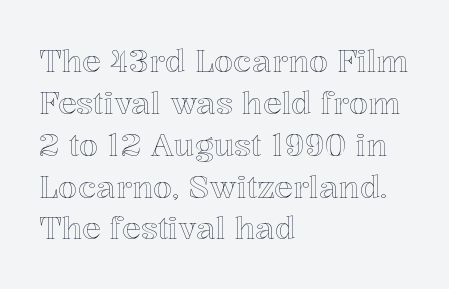
Tall strokes in this sample are plumb rather than angled. Line spacing here is normal. The line texture is even and compact thanks to regular tracking. Glance below the letters and you will spot only blank space. This sample is left-justified, so line endings fall wherever the words run out.
